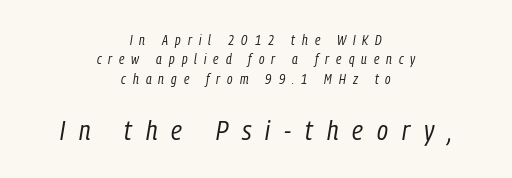
The image shows 28 px regular-weight, condensed type, italic (leaning right); set centered, normal line spacing (1.39x), unusually wide letter spacing (+0.5 em), not underlined; the second (bottom) block is 2.0x larger; low stroke contrast and a medium x-height.
